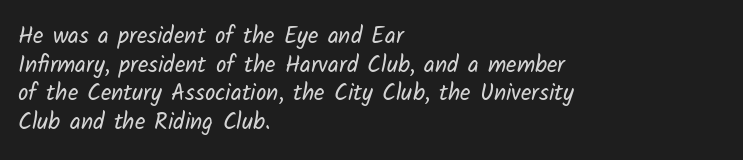
Q: Is the text bold? A: No.
Q: Is the text underlined? A: No.
Q: How is the paragraph aligned? A: Left-aligned.
Q: Is the spacing between letters normal or unusually wide? A: Normal.
